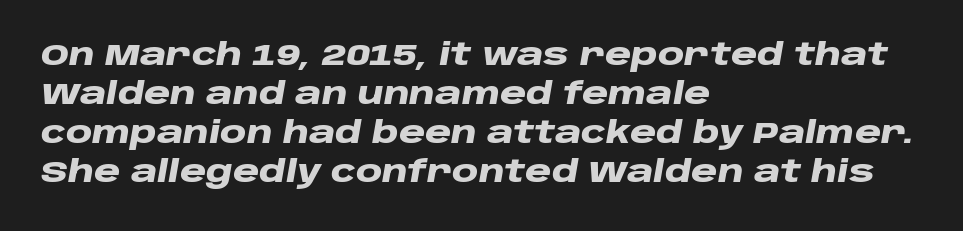
The image shows 30 px heavy, wide type, italic (leaning right); set left-aligned, normal line spacing (1.3x), normal letter spacing, not underlined; low stroke contrast and a large x-height.
